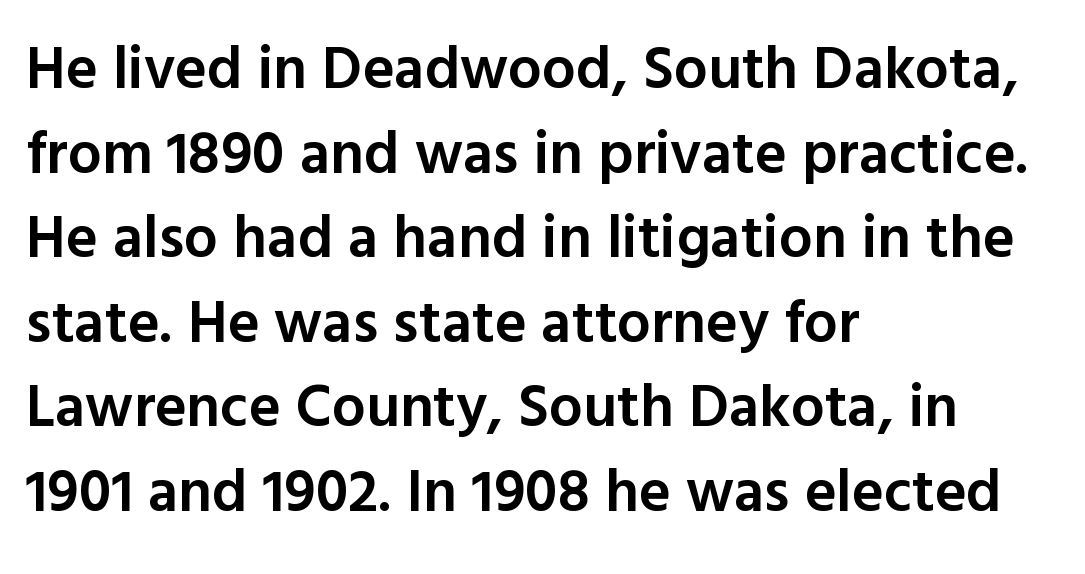
{"serif": "no", "italic": "no", "bold": "semi", "weight": "semibold", "width": "normal", "x_height": "medium", "monospaced": "no", "underline": "no", "align": "left", "line_spacing": "normal", "line_spacing_ratio": 1.41, "letter_spacing": "normal", "letter_spacing_em": 0.0, "glyph_px": 60}
